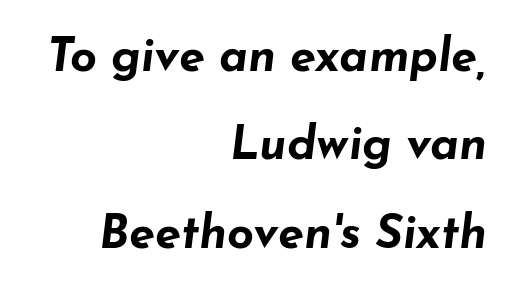
Q: Is the text bold? A: Yes.
Q: Is the text italic (slanted)? A: Yes, it leans right by about 7 degrees.
Q: Is the text underlined? A: No.
Q: How is the paragraph aligned? A: Right-aligned.
Q: Is the spacing between letters normal or unusually wide? A: Normal.
Q: Width (condensed, normal, or wide)? A: Wide.
Q: Stroke contrast? A: Low.
Q: x-height? A: Small.
Q: Monospaced? A: No.
